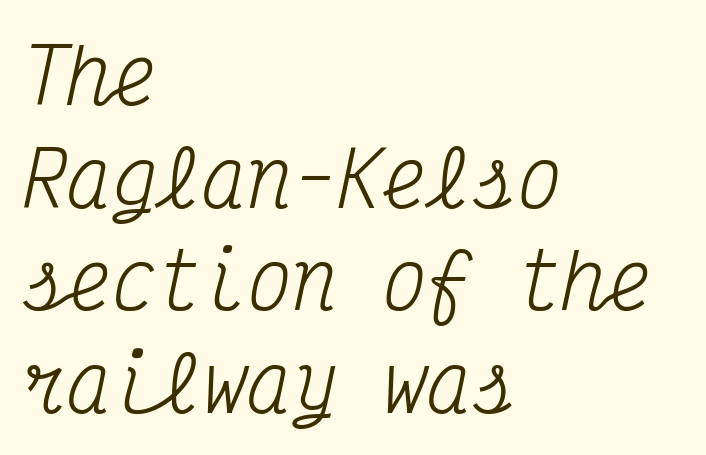
This sample uses a serif face. The compositor pushed each line to the left boundary. Summary of weight: not heavy and not bold. The glyphs are unaccompanied by any horizontal stroke below them. Rendered with sloped, italic letterforms. Think of a typewriter: that constant character pitch is what you see here.
